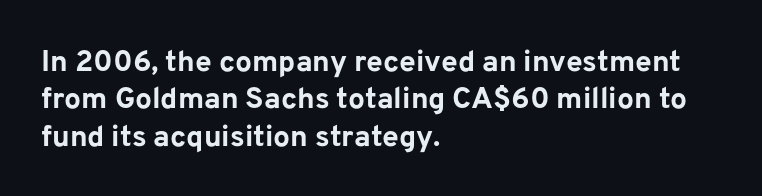
Q: Is the text bold? A: Yes.
Q: Is the text italic (slanted)? A: No, it is upright.
Q: Is the typeface a serif or a sans-serif typeface? A: Sans-serif.
Q: Is the text underlined? A: No.
Q: How is the paragraph aligned? A: Left-aligned.
Q: Is the spacing between letters normal or unusually wide? A: Normal.
Q: Is the spacing between lines tight, normal or loose? A: Normal.
Q: Width (condensed, normal, or wide)? A: Normal.
Q: Stroke contrast? A: Low.
Q: x-height? A: Medium.
Q: Monospaced? A: No.
